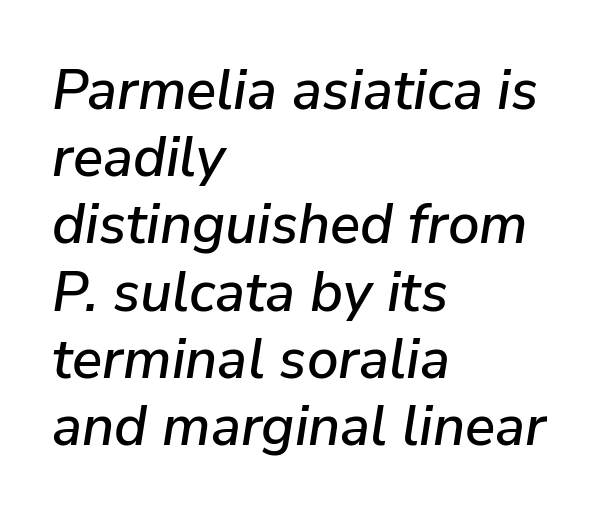
A classic flush-left, rag-right setting is used for this passage. A typesetter would call this zero additional tracking. Each letter keeps its own natural width here, so spacing adapts to shape. Does the lettering tilt? It does — this is italic. Lines of text with bare space underneath.
